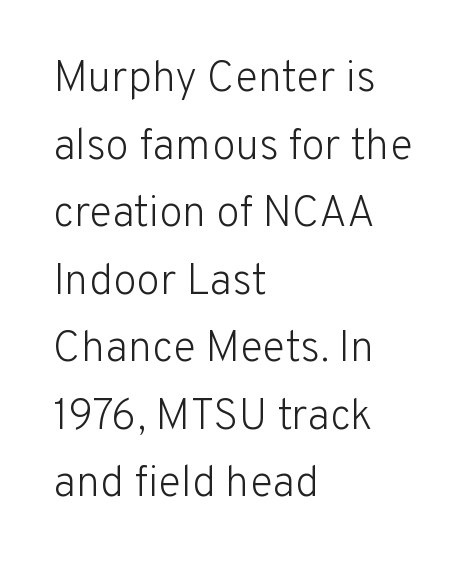
A light-to-regular cut is what we see here. Each new line begins a customary step beneath the previous one. No italicization has been applied; the sample stays upright. Leftover space on each line is placed entirely after the last word. The font family rendered here belongs to the sans-serif group.
